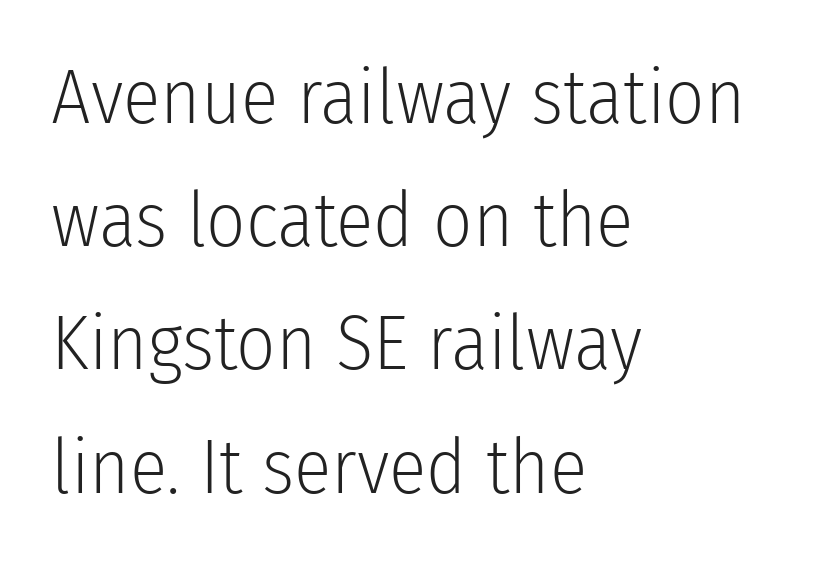
The image shows 77 px light, condensed sans-serif type, upright; set left-aligned, normal line spacing (1.6x), normal letter spacing, not underlined; low stroke contrast and a medium x-height.
